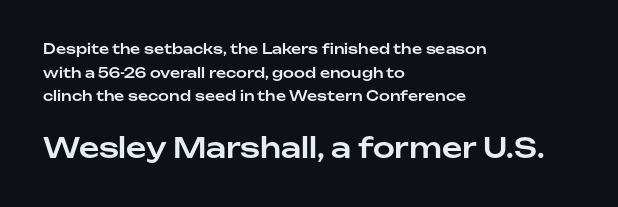
How would I describe the line gaps? Plain and ordinary. The passage is arranged the way most books set body copy — flush left. Default kerning and tracking; the words read as compact shapes. Each letter keeps its own natural width here, so spacing adapts to shape.
